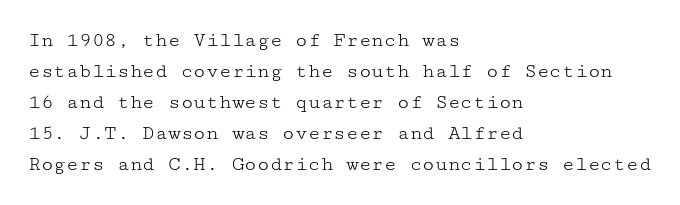
The image shows 21 px text type, upright; set left-aligned, normal line spacing (1.48x), normal letter spacing, not underlined.
